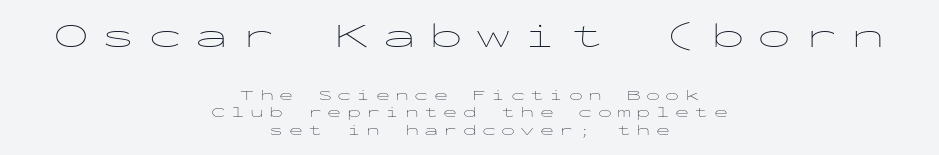
Leftover space on each line is divided equally before and after the words. These lines are composed in type without serifs. Quick note: not italic, upright. Caption: face not bold, strokes unweighted.
